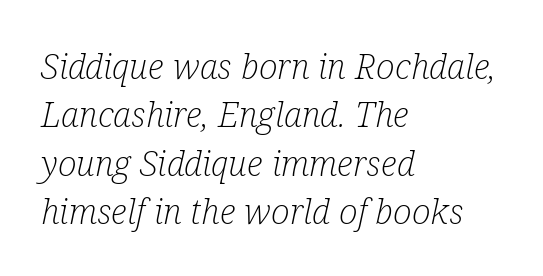
Q: Is the text bold? A: No.
Q: Is the text italic (slanted)? A: Yes, it leans right by about 12 degrees.
Q: Is the typeface a serif or a sans-serif typeface? A: Serif.
Q: Is the text underlined? A: No.
Q: How is the paragraph aligned? A: Left-aligned.
Q: Is the spacing between letters normal or unusually wide? A: Normal.
Q: Is the spacing between lines tight, normal or loose? A: Normal.
Q: Width (condensed, normal, or wide)? A: Condensed.
Q: Stroke contrast? A: Low.
Q: x-height? A: Medium.
Q: Monospaced? A: No.
